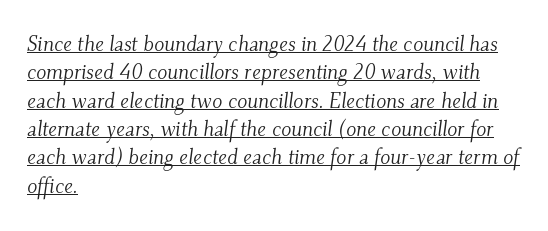
{"italic": "yes", "lean": "right", "slant_degrees": 9, "bold": "no", "underline": "yes", "align": "left", "line_spacing": "normal", "line_spacing_ratio": 1.35, "letter_spacing": "normal", "letter_spacing_em": 0.0, "glyph_px": 21}
